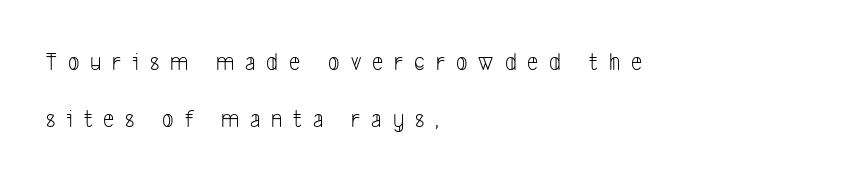
{"bold": "no", "underline": "no", "align": "left", "line_spacing": "loose", "line_spacing_ratio": 2.27, "letter_spacing": "wide", "letter_spacing_em": 0.44, "glyph_px": 25}
